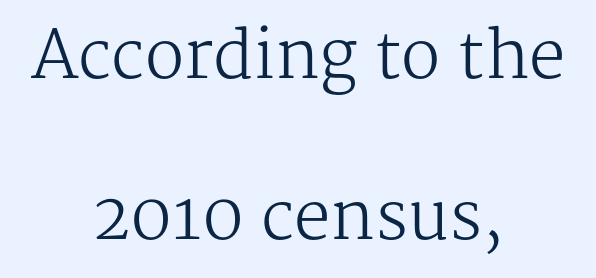
Q: Is the text bold? A: No.
Q: Is the text italic (slanted)? A: No, it is upright.
Q: Is the typeface a serif or a sans-serif typeface? A: Serif.
Q: Is the text underlined? A: No.
Q: How is the paragraph aligned? A: Centered.
Q: Is the spacing between letters normal or unusually wide? A: Normal.
Q: Is the spacing between lines tight, normal or loose? A: Loose.
Q: Width (condensed, normal, or wide)? A: Normal.
Q: Stroke contrast? A: Medium.
Q: x-height? A: Medium.
Q: Monospaced? A: No.
